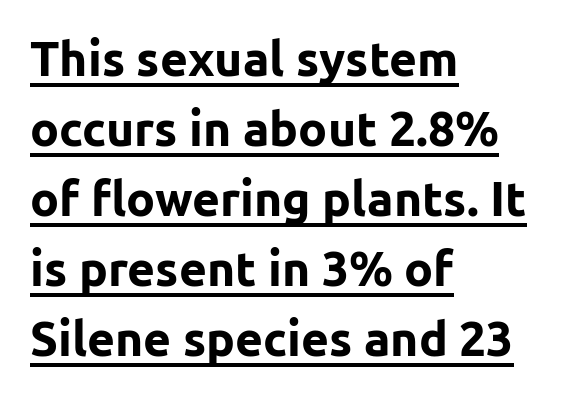
Q: Is the text bold? A: Yes.
Q: Is the text italic (slanted)? A: No, it is upright.
Q: Is the typeface a serif or a sans-serif typeface? A: Sans-serif.
Q: Is the text underlined? A: Yes.
Q: How is the paragraph aligned? A: Left-aligned.
Q: Is the spacing between letters normal or unusually wide? A: Normal.
Q: Is the spacing between lines tight, normal or loose? A: Normal.
Q: Width (condensed, normal, or wide)? A: Normal.
Q: Stroke contrast? A: Low.
Q: x-height? A: Medium.
Q: Monospaced? A: No.
